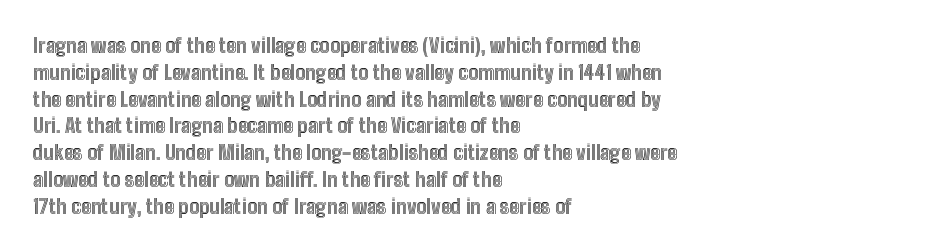
The image shows 20 px text type, upright; set left-aligned, normal line spacing (1.34x), normal letter spacing, not underlined.
